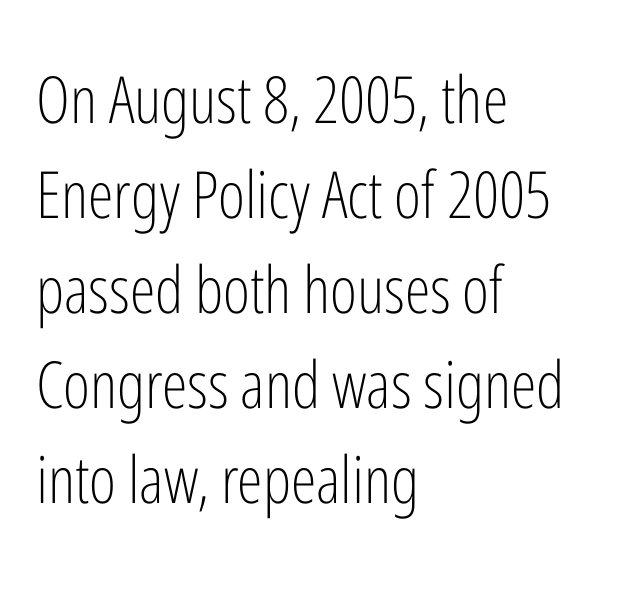
{"serif": "no", "italic": "no", "bold": "no", "weight": "light", "width": "condensed", "stroke_contrast": "low", "x_height": "medium", "monospaced": "no", "underline": "no", "align": "left", "line_spacing": "normal", "line_spacing_ratio": 1.46, "letter_spacing": "normal", "letter_spacing_em": 0.0, "glyph_px": 65}
